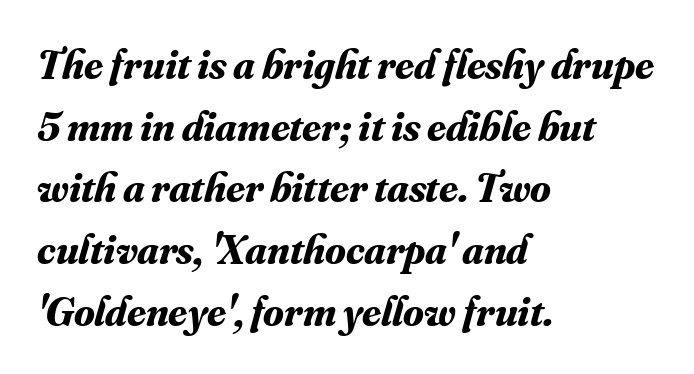
The rendering uses a moderate line-height, typical for paragraphs. Unlike a clean sans, this face finishes its strokes with serifs. Type without underlining. One-word summary of the alignment: left. The type is set solid horizontally, with unmodified tracking. Spacing verdict: proportional, widths tailored to each character.
